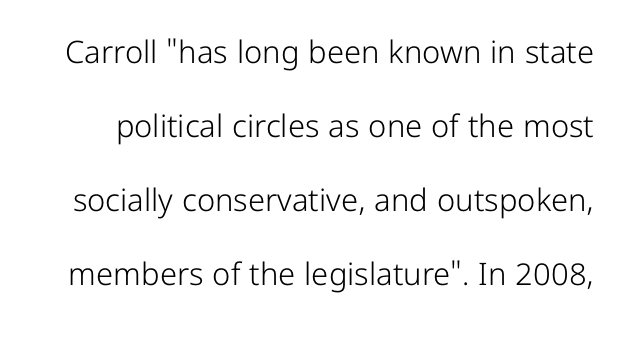
Bold? No — there's no thickening of the strokes. The letters stand upright; this is a roman face. Airy leading. The baseline area is clear.
